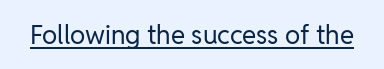
{"italic": "no", "bold": "no", "underline": "yes", "letter_spacing": "normal", "letter_spacing_em": 0.0, "glyph_px": 26}
